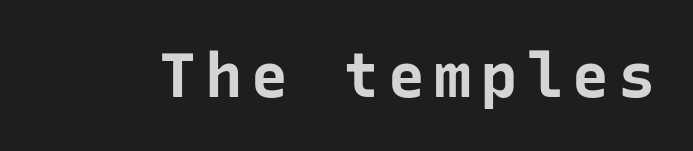
Q: Is the text bold? A: Yes.
Q: Is the text italic (slanted)? A: No, it is upright.
Q: Is the typeface a serif or a sans-serif typeface? A: Sans-serif.
Q: Is the text underlined? A: No.
Q: Width (condensed, normal, or wide)? A: Normal.
Q: Stroke contrast? A: Low.
Q: x-height? A: Medium.
Q: Monospaced? A: Yes.
